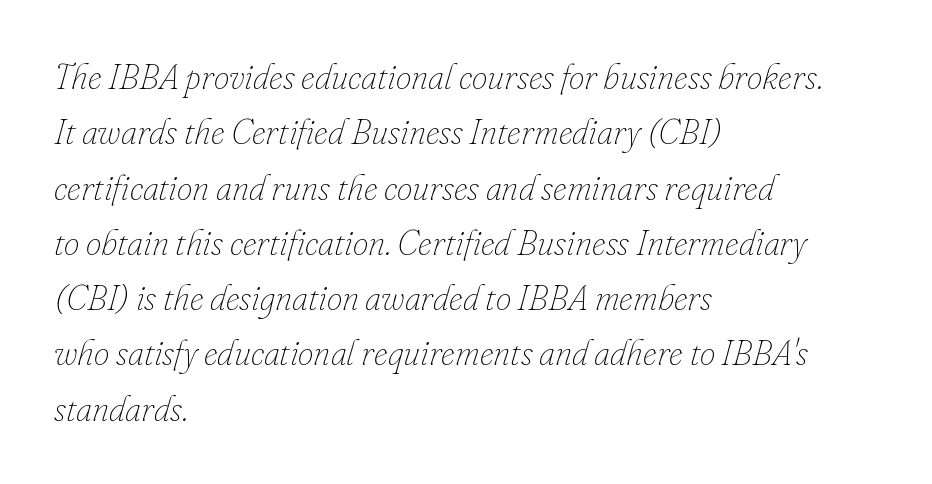
{"italic": "yes", "lean": "right", "slant_degrees": 16, "bold": "no", "weight": "thin", "width": "normal", "stroke_contrast": "low", "x_height": "small", "monospaced": "no", "underline": "no", "align": "left", "line_spacing": "normal", "line_spacing_ratio": 1.58, "letter_spacing": "normal", "letter_spacing_em": 0.0, "glyph_px": 35}
